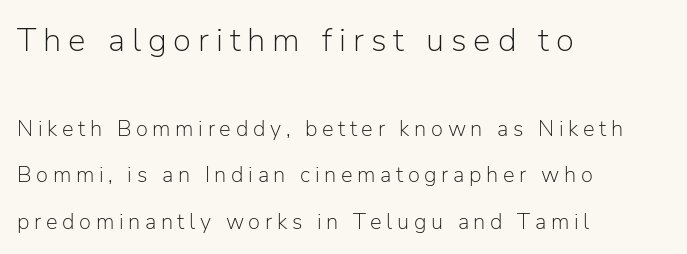
A bare baseline throughout the passage. The emphasis by scale lands on block number one, above. Weight: in the light-to-regular range. Is this a sans? Yes — the strokes have no serifs.
